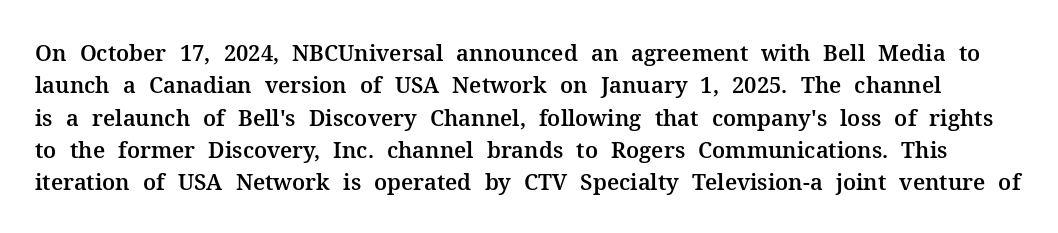
{"italic": "no", "underline": "no", "line_spacing": "normal", "line_spacing_ratio": 1.47, "letter_spacing": "normal", "letter_spacing_em": 0.0, "glyph_px": 22}
